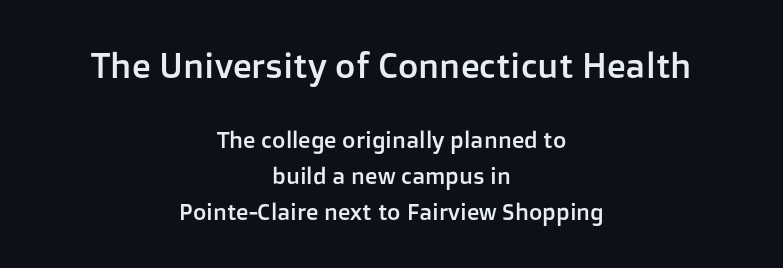
The image shows 35 px sans-serif type, upright; set centered, normal line spacing (1.55x), normal letter spacing, not underlined; the first (top) block is 1.52x larger; low stroke contrast and a medium x-height.
